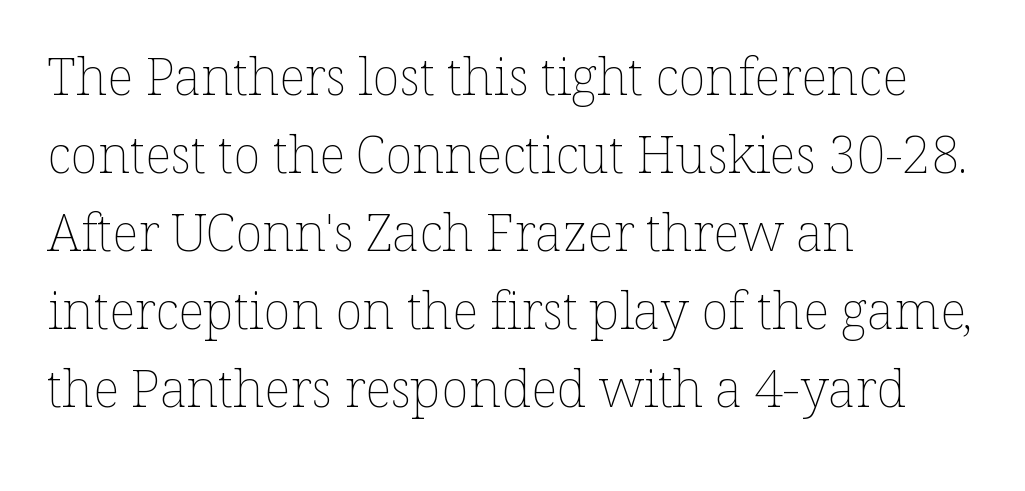
The image shows 52 px thin type, upright; set left-aligned, normal line spacing (1.5x), normal letter spacing, not underlined; low stroke contrast and a medium x-height.
